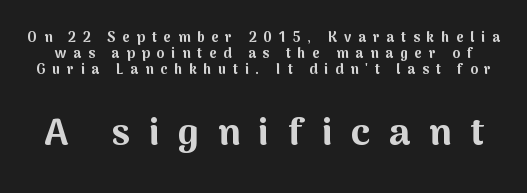
Q: Is the text bold? A: Yes.
Q: Is the text italic (slanted)? A: No, it is upright.
Q: Is the typeface a serif or a sans-serif typeface? A: Sans-serif.
Q: Is the text underlined? A: No.
Q: Is the spacing between letters normal or unusually wide? A: Unusually wide.
Q: Is the spacing between lines tight, normal or loose? A: Tight.
Q: Which block of text is set in a larger size, the first (top) or the second (bottom)? A: The second (bottom) one.
Q: Width (condensed, normal, or wide)? A: Normal.
Q: Stroke contrast? A: Medium.
Q: x-height? A: Medium.
Q: Monospaced? A: No.
